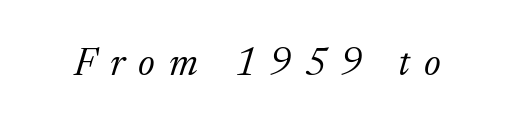
{"serif": "yes", "italic": "yes", "lean": "right", "slant_degrees": 17, "bold": "no", "weight": "light", "width": "normal", "stroke_contrast": "medium", "x_height": "medium", "monospaced": "no", "underline": "no", "letter_spacing": "wide", "letter_spacing_em": 0.35, "glyph_px": 39}
